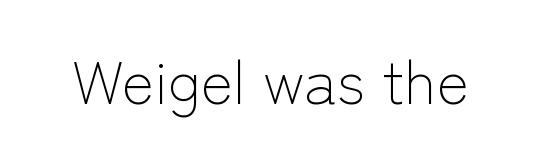
The image shows 61 px light sans-serif type, upright; set normal letter spacing, not underlined; low stroke contrast and a medium x-height.
